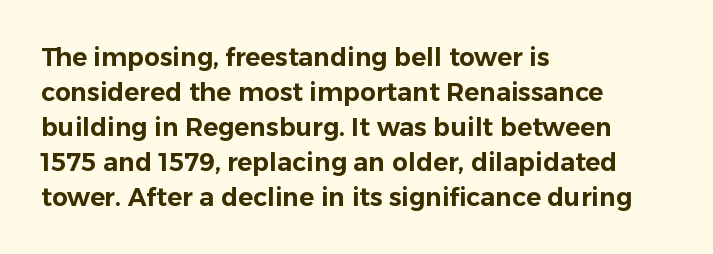
{"italic": "no", "underline": "no", "align": "left", "line_spacing": "normal", "line_spacing_ratio": 1.4, "letter_spacing": "normal", "letter_spacing_em": 0.0, "glyph_px": 25}
